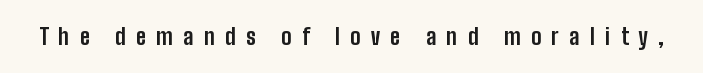
Inter-character spacing is expanded well beyond the font's built-in metrics. Ordinary non-slanted type is in use. Anything drawn beneath the words? Only blank space. Compared with an ordinary text face, these strokes are far heavier — a full bold.
